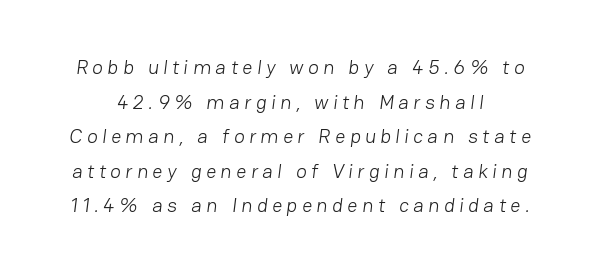
{"bold": "no", "underline": "no", "line_spacing_ratio": 1.73, "letter_spacing": "wide", "letter_spacing_em": 0.22, "glyph_px": 20}
